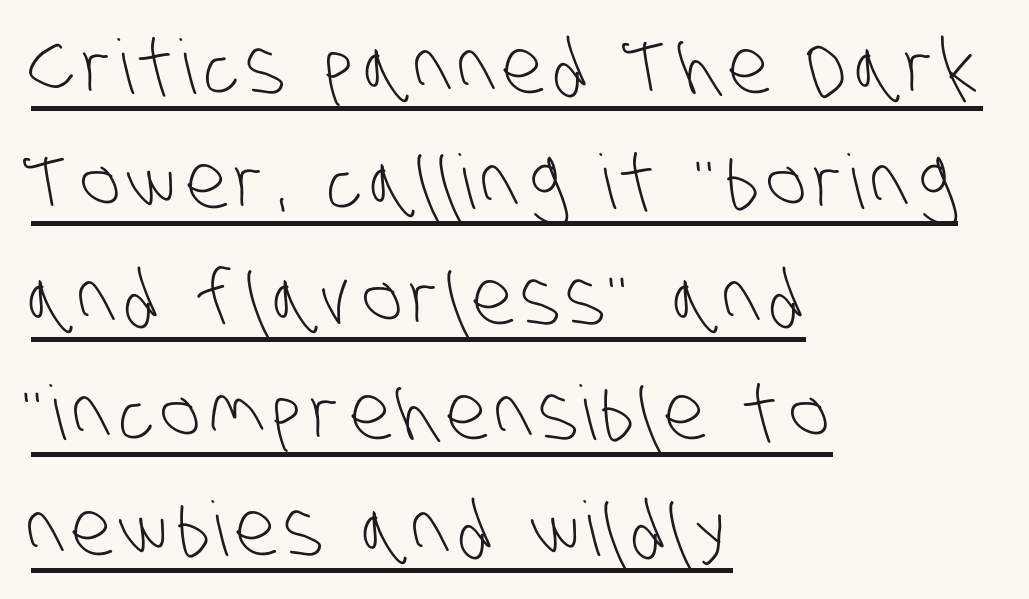
The image shows 75 px light, condensed sans-serif type; set left-aligned, normal line spacing (1.54x), underlined; low stroke contrast and a large x-height.
